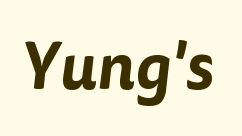
Q: Is the typeface a serif or a sans-serif typeface? A: Sans-serif.
Q: Is the text underlined? A: No.
Q: Is the spacing between letters normal or unusually wide? A: Normal.
Q: Width (condensed, normal, or wide)? A: Normal.
Q: Stroke contrast? A: Low.
Q: x-height? A: Medium.
Q: Monospaced? A: No.
